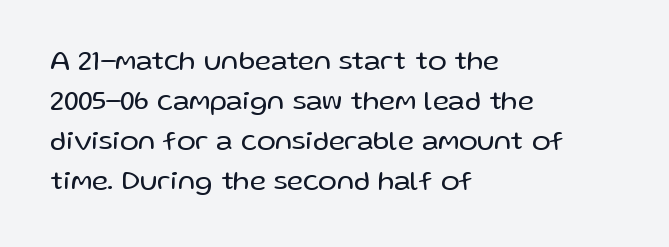
The image shows 28 px regular-weight sans-serif type, upright; set left-aligned, normal line spacing (1.43x), normal letter spacing, not underlined; low stroke contrast and a medium x-height.
